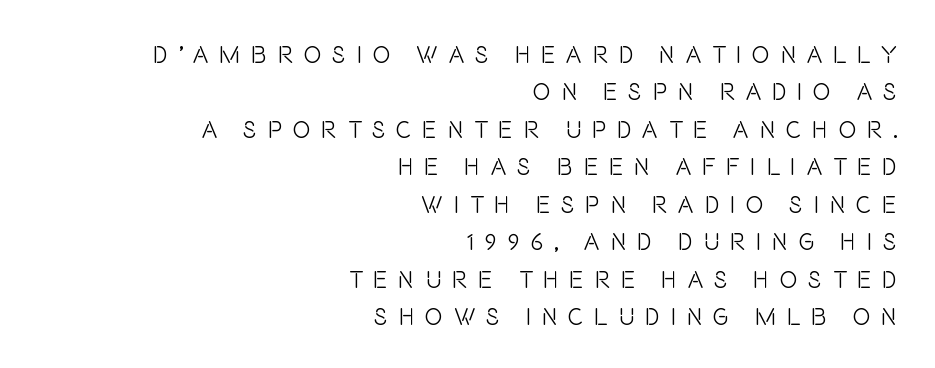
The image shows 24 px text type, upright; set right-aligned, normal line spacing (1.56x), unusually wide letter spacing (+0.44 em), not underlined.
